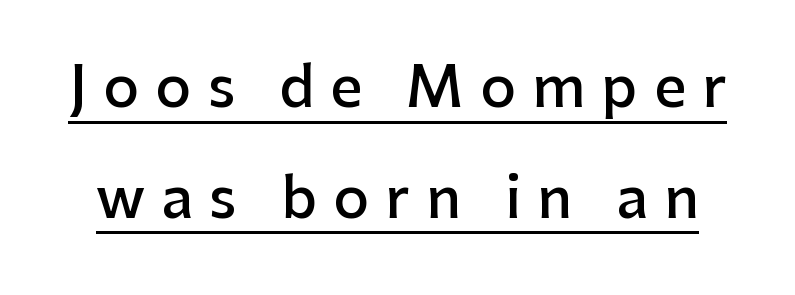
Q: Is the text bold? A: Semi-bold.
Q: Is the text italic (slanted)? A: No, it is upright.
Q: Is the typeface a serif or a sans-serif typeface? A: Sans-serif.
Q: Is the text underlined? A: Yes.
Q: Is the spacing between letters normal or unusually wide? A: Unusually wide.
Q: Is the spacing between lines tight, normal or loose? A: Loose.
Q: Width (condensed, normal, or wide)? A: Normal.
Q: Stroke contrast? A: Low.
Q: x-height? A: Medium.
Q: Monospaced? A: No.
